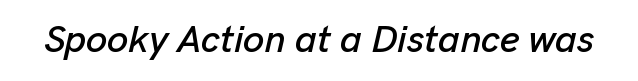
{"italic": "yes", "lean": "right", "slant_degrees": 13, "width": "normal", "stroke_contrast": "low", "x_height": "medium", "monospaced": "no", "underline": "no", "letter_spacing": "normal", "letter_spacing_em": 0.0, "glyph_px": 38}
